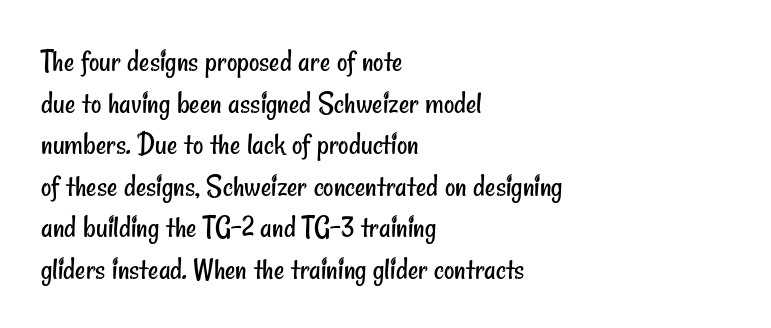
Notice how the passage keeps a crisp vertical edge on the left only. A typesetter would call this proportional, since set widths differ per character. Is this a sans? Yes — the strokes have no serifs. The weight tops out at a normal text grade.
